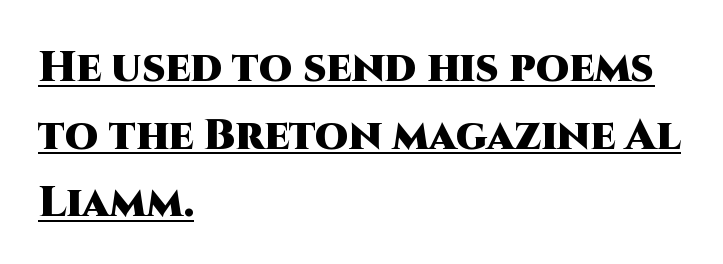
The image shows 43 px heavy sans-serif type, upright; set left-aligned, normal line spacing (1.57x), normal letter spacing, underlined; high stroke contrast and a large x-height.
